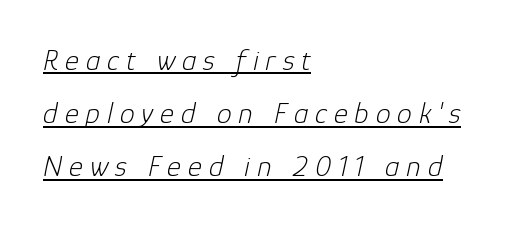
Q: Is the text bold? A: No.
Q: Is the text italic (slanted)? A: Yes, it leans right by about 12 degrees.
Q: Is the text underlined? A: Yes.
Q: How is the paragraph aligned? A: Left-aligned.
Q: Is the spacing between letters normal or unusually wide? A: Unusually wide.
Q: Width (condensed, normal, or wide)? A: Normal.
Q: Stroke contrast? A: Low.
Q: x-height? A: Medium.
Q: Monospaced? A: No.
